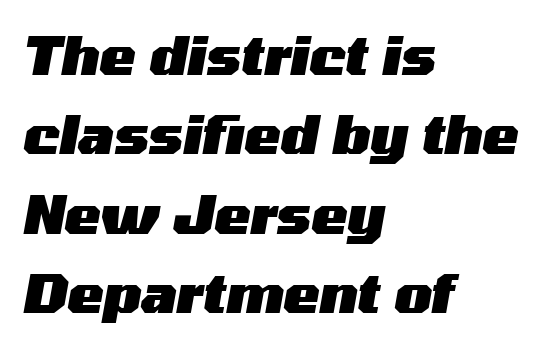
Compared with a centered layout, this one pins lines to the left instead. These lines were composed using italics. Short note: letters normally spaced. Spacing verdict: proportional, widths tailored to each character.
